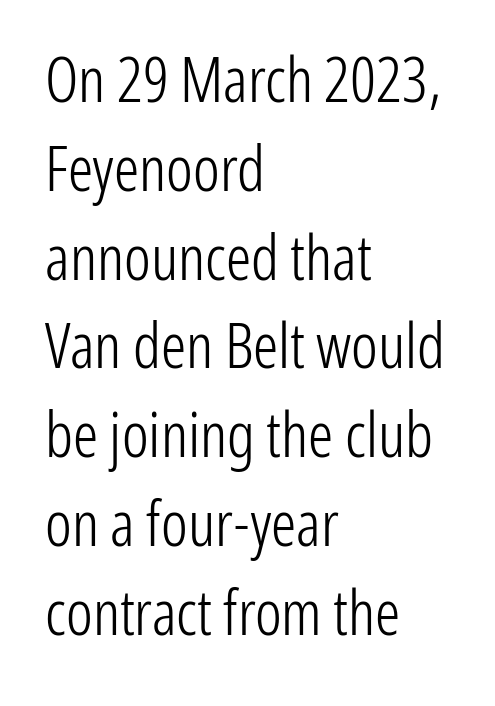
Q: Is the text bold? A: No.
Q: Is the text italic (slanted)? A: No, it is upright.
Q: Is the typeface a serif or a sans-serif typeface? A: Sans-serif.
Q: Is the text underlined? A: No.
Q: How is the paragraph aligned? A: Left-aligned.
Q: Is the spacing between letters normal or unusually wide? A: Normal.
Q: Is the spacing between lines tight, normal or loose? A: Normal.
Q: Width (condensed, normal, or wide)? A: Condensed.
Q: Stroke contrast? A: Low.
Q: x-height? A: Medium.
Q: Monospaced? A: No.
